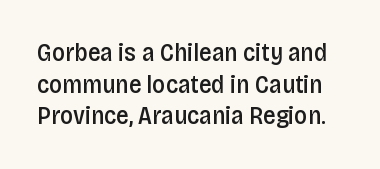
The image shows 25 px text type, upright; set normal line spacing (1.27x), normal letter spacing, not underlined.
